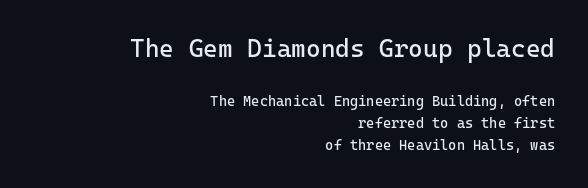
Q: Is the text bold? A: No.
Q: Is the text italic (slanted)? A: No, it is upright.
Q: Is the text underlined? A: No.
Q: How is the paragraph aligned? A: Right-aligned.
Q: Is the spacing between letters normal or unusually wide? A: Normal.
Q: Is the spacing between lines tight, normal or loose? A: Normal.
Q: Which block of text is set in a larger size, the first (top) or the second (bottom)? A: The first (top) one.
